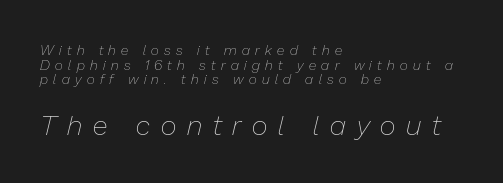
Q: Is the text bold? A: No.
Q: Is the text italic (slanted)? A: Yes, it leans right by about 13 degrees.
Q: Is the text underlined? A: No.
Q: How is the paragraph aligned? A: Left-aligned.
Q: Is the spacing between letters normal or unusually wide? A: Unusually wide.
Q: Is the spacing between lines tight, normal or loose? A: Tight.
Q: Which block of text is set in a larger size, the first (top) or the second (bottom)? A: The second (bottom) one.
Q: Width (condensed, normal, or wide)? A: Normal.
Q: Stroke contrast? A: Low.
Q: x-height? A: Medium.
Q: Monospaced? A: No.
